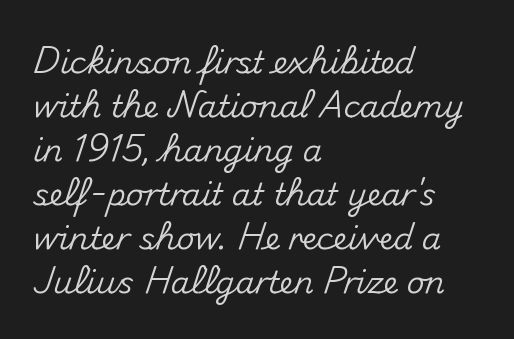
{"serif": "no", "width": "normal", "stroke_contrast": "medium", "x_height": "small", "monospaced": "no", "underline": "no", "align": "left", "line_spacing": "normal", "line_spacing_ratio": 1.42, "letter_spacing": "normal", "letter_spacing_em": 0.0, "glyph_px": 31}
